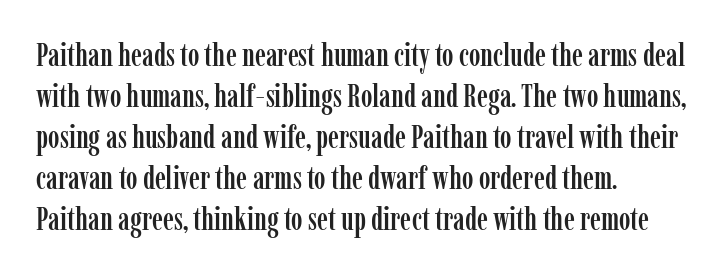
Underline: absent. Spacing between characters is what you'd get straight out of the box. These lines stack with their left ends in a neat column. Is this a fixed-width face? No — the glyphs have proportional, varying widths.
